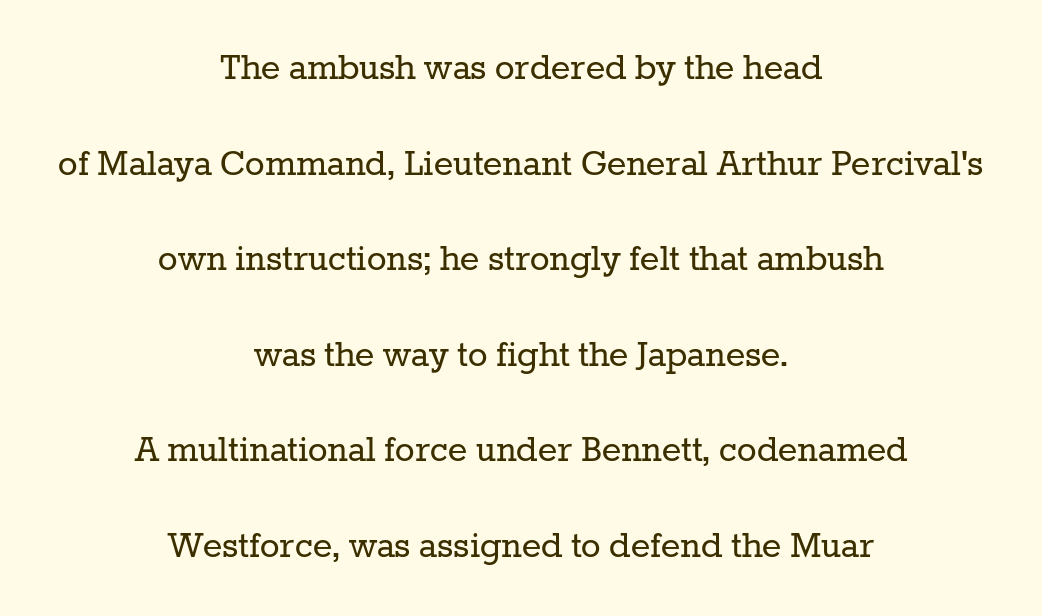
Q: Is the text bold? A: No.
Q: Is the text italic (slanted)? A: No, it is upright.
Q: Is the typeface a serif or a sans-serif typeface? A: Serif.
Q: Is the text underlined? A: No.
Q: How is the paragraph aligned? A: Centered.
Q: Is the spacing between letters normal or unusually wide? A: Normal.
Q: Is the spacing between lines tight, normal or loose? A: Loose.
Q: Width (condensed, normal, or wide)? A: Normal.
Q: Stroke contrast? A: Low.
Q: x-height? A: Medium.
Q: Monospaced? A: No.
